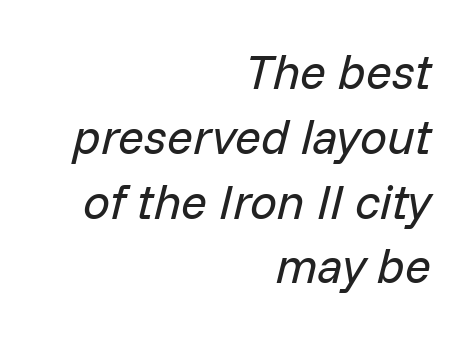
Q: Is the text bold? A: No.
Q: Is the text italic (slanted)? A: Yes, it leans right by about 14 degrees.
Q: Is the text underlined? A: No.
Q: How is the paragraph aligned? A: Right-aligned.
Q: Is the spacing between letters normal or unusually wide? A: Normal.
Q: Is the spacing between lines tight, normal or loose? A: Normal.
Q: Width (condensed, normal, or wide)? A: Normal.
Q: Stroke contrast? A: Low.
Q: x-height? A: Medium.
Q: Monospaced? A: No.
